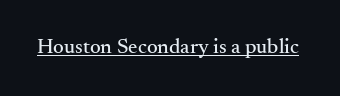
The image shows 21 px text type, upright; set normal letter spacing, underlined.
